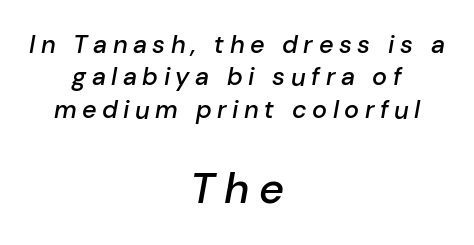
Q: Is the text bold? A: Semi-bold.
Q: Is the text italic (slanted)? A: Yes, it leans right by about 10 degrees.
Q: Is the text underlined? A: No.
Q: How is the paragraph aligned? A: Centered.
Q: Is the spacing between letters normal or unusually wide? A: Unusually wide.
Q: Is the spacing between lines tight, normal or loose? A: Normal.
Q: Which block of text is set in a larger size, the first (top) or the second (bottom)? A: The second (bottom) one.
Q: Width (condensed, normal, or wide)? A: Normal.
Q: Stroke contrast? A: Low.
Q: x-height? A: Medium.
Q: Monospaced? A: No.
